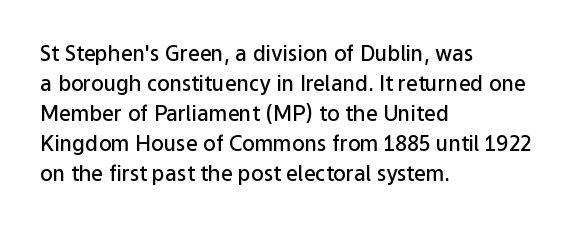
Q: Is the text bold? A: Semi-bold.
Q: Is the text italic (slanted)? A: No, it is upright.
Q: Is the text underlined? A: No.
Q: How is the paragraph aligned? A: Left-aligned.
Q: Is the spacing between letters normal or unusually wide? A: Normal.
Q: Is the spacing between lines tight, normal or loose? A: Normal.
